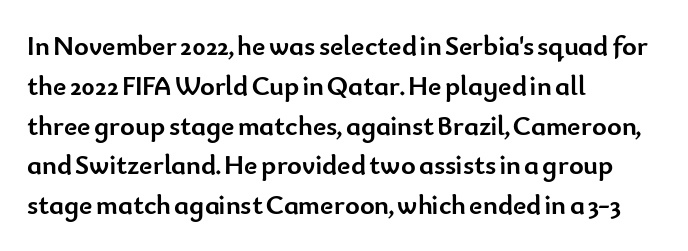
The image shows 28 px semibold sans-serif type, upright; set left-aligned, normal line spacing (1.42x), normal letter spacing, not underlined; low stroke contrast and a small x-height.
